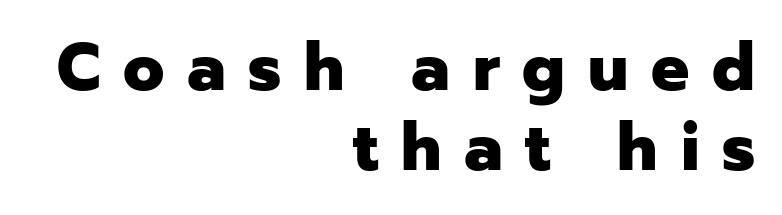
The glyphs in this specimen are sans serif. A student would call this right alignment; a typographer would say flush right, rag left. The strip under each line holds only bare page. Honestly, the letter spacing is so wide it's the main thing you notice. This is roman type, the default non-slanted kind. Strong, thick strokes mark this as bold type.
